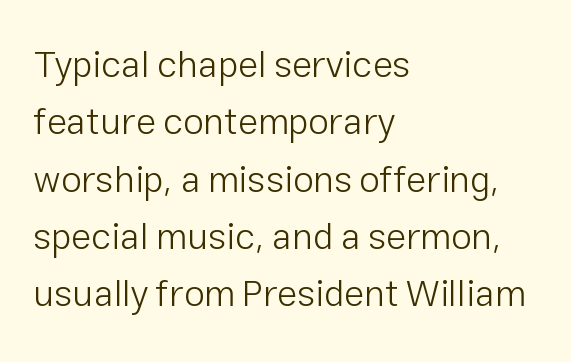
Q: Is the text bold? A: No.
Q: Is the text italic (slanted)? A: No, it is upright.
Q: Is the typeface a serif or a sans-serif typeface? A: Sans-serif.
Q: Is the text underlined? A: No.
Q: How is the paragraph aligned? A: Left-aligned.
Q: Is the spacing between letters normal or unusually wide? A: Normal.
Q: Is the spacing between lines tight, normal or loose? A: Normal.
Q: Width (condensed, normal, or wide)? A: Normal.
Q: Stroke contrast? A: Low.
Q: x-height? A: Medium.
Q: Monospaced? A: No.
